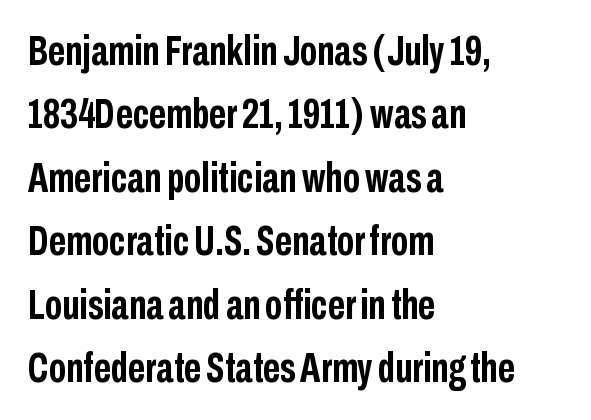
Nope, not italic — everything's standing straight. Plain, unruled lines of type. The passage shown is emphatically bold. If you drew a ruler down the left edge, every line would touch it. Font category for this specimen: sans-serif. A typesetter would call this proportional, since set widths differ per character.
